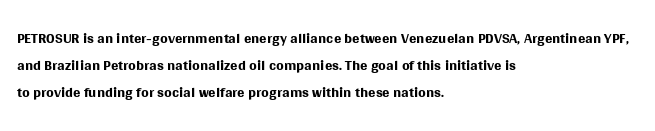
The image shows 22 px text type, upright; set left-aligned, line spacing 1.23x, normal letter spacing, not underlined.
